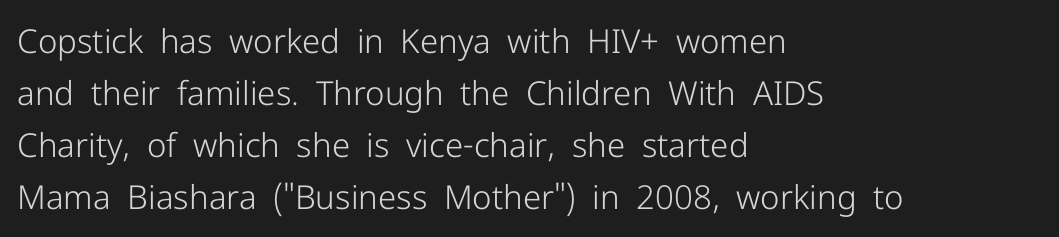
{"serif": "no", "italic": "no", "bold": "no", "weight": "light", "width": "normal", "stroke_contrast": "low", "x_height": "medium", "monospaced": "no", "underline": "no", "align": "left", "line_spacing": "normal", "line_spacing_ratio": 1.58, "letter_spacing": "normal", "letter_spacing_em": 0.0, "glyph_px": 33}
